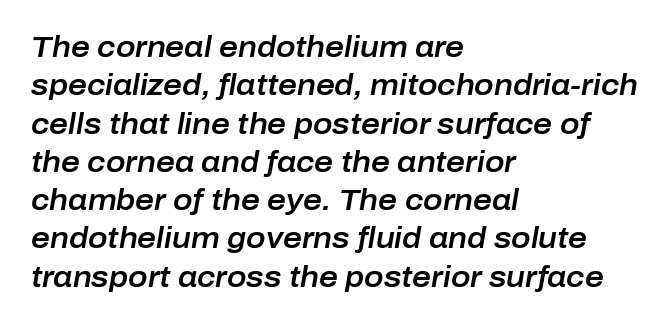
The image shows 29 px text type, italic (leaning right); set left-aligned, normal line spacing (1.32x), normal letter spacing, not underlined; low stroke contrast and a medium x-height.
